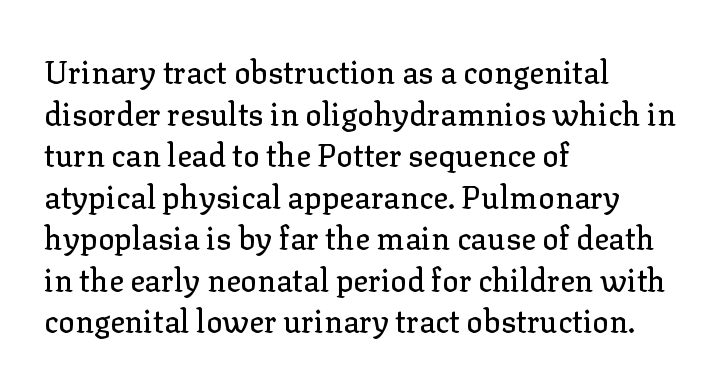
{"serif": "yes", "italic": "no", "width": "normal", "stroke_contrast": "low", "x_height": "medium", "monospaced": "no", "underline": "no", "align": "left", "line_spacing": "normal", "line_spacing_ratio": 1.34, "letter_spacing": "normal", "letter_spacing_em": 0.0, "glyph_px": 31}
